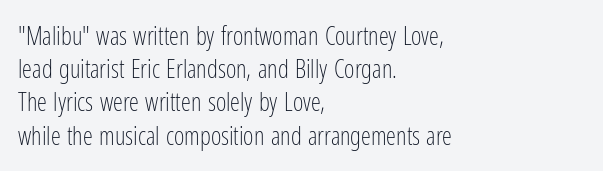
The image shows 25 px text type, upright; set left-aligned, normal line spacing (1.33x), normal letter spacing, not underlined.
